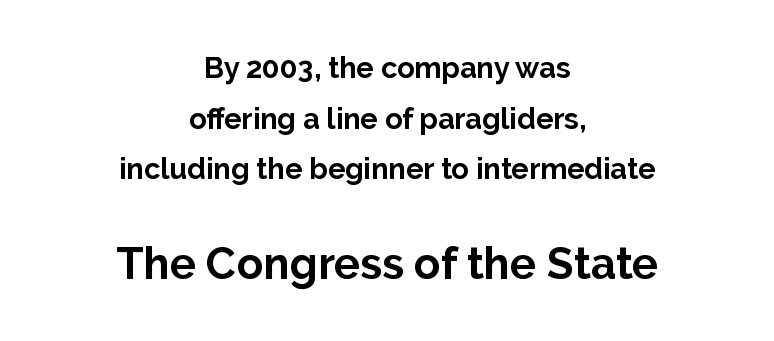
Which of the two is more prominent by size? The second, at the bottom. These words are printed bold, with thick strokes throughout. Character widths vary here, with narrow letters taking less room than wide ones. You can tell from the bare stems that sans-serif type was used.
